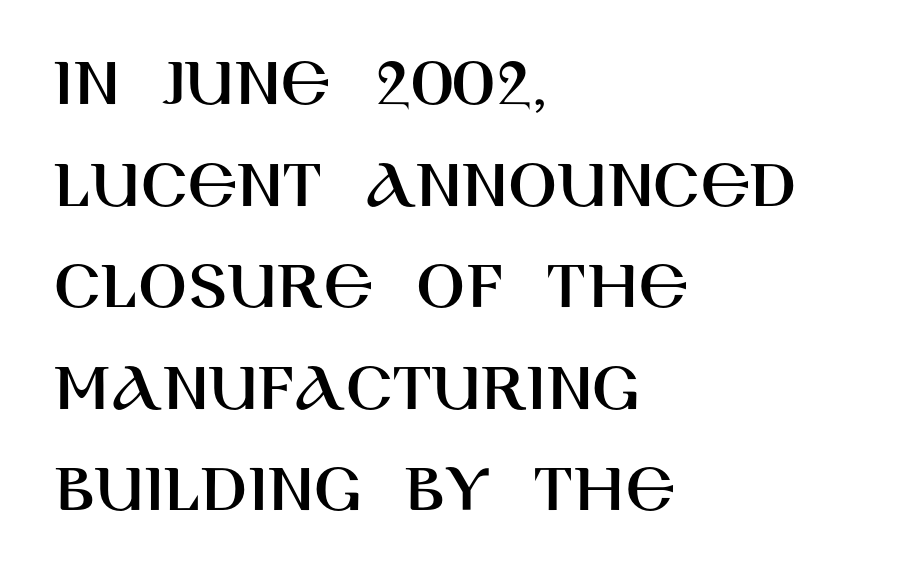
The image shows 72 px sans-serif type, upright; set left-aligned, normal line spacing (1.41x), normal letter spacing, not underlined; high stroke contrast and a large x-height.
